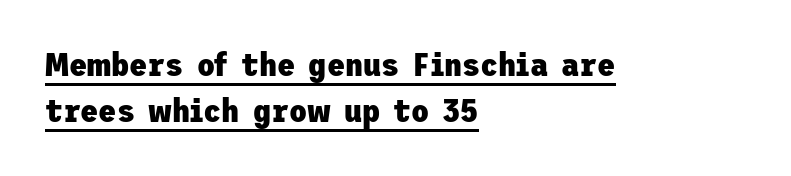
Q: Is the text bold? A: Yes.
Q: Is the text italic (slanted)? A: No, it is upright.
Q: Is the typeface a serif or a sans-serif typeface? A: Sans-serif.
Q: Is the text underlined? A: Yes.
Q: How is the paragraph aligned? A: Left-aligned.
Q: Is the spacing between letters normal or unusually wide? A: Normal.
Q: Is the spacing between lines tight, normal or loose? A: Normal.
Q: Width (condensed, normal, or wide)? A: Normal.
Q: Stroke contrast? A: Low.
Q: x-height? A: Medium.
